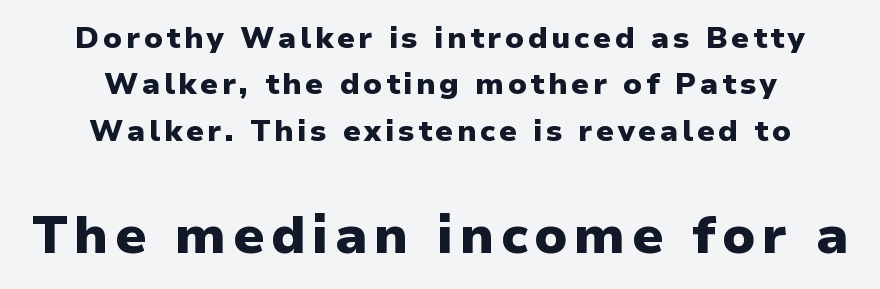
The vertical gap from one line to the next is medium. Strokes here are thick enough to call this a true bold. Compared with a flush-left layout, this one balances lines on the center instead. Has an underline been added? It has not. Nothing sits at the stroke ends, so this counts as sans-serif.
